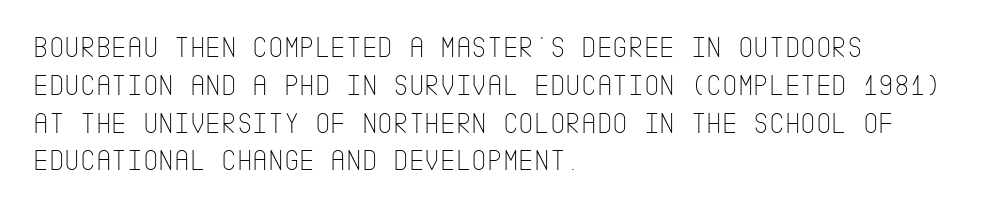
Q: Is the text bold? A: No.
Q: Is the text italic (slanted)? A: No, it is upright.
Q: Is the typeface a serif or a sans-serif typeface? A: Sans-serif.
Q: Is the text underlined? A: No.
Q: How is the paragraph aligned? A: Left-aligned.
Q: Is the spacing between letters normal or unusually wide? A: Normal.
Q: Is the spacing between lines tight, normal or loose? A: Normal.
Q: Width (condensed, normal, or wide)? A: Condensed.
Q: Stroke contrast? A: Low.
Q: x-height? A: Large.
